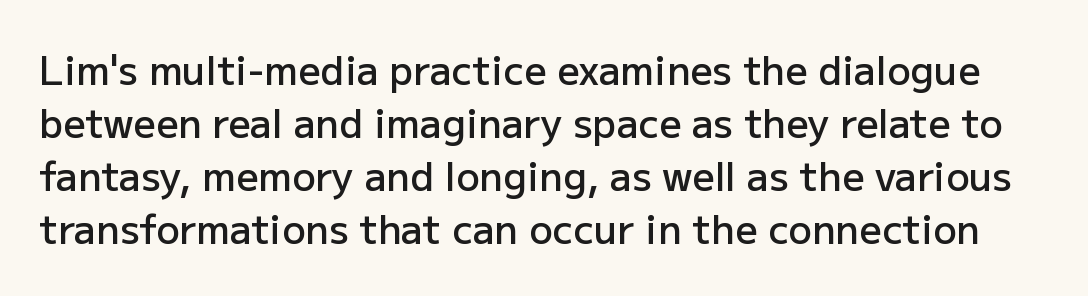
You can tell from the bare stems that sans-serif type was used. Has an underline been added? It has not. The face used here is proportionally spaced, like ordinary book or web type. The rows are spaced the way most documents space them.
